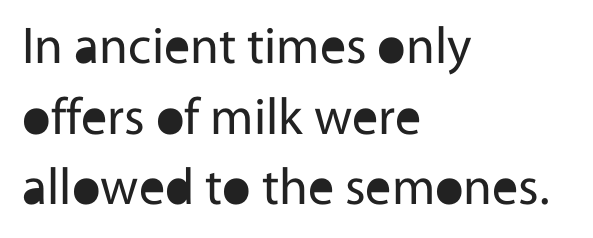
Q: Is the text bold? A: No.
Q: Is the text italic (slanted)? A: No, it is upright.
Q: Is the typeface a serif or a sans-serif typeface? A: Sans-serif.
Q: Is the text underlined? A: No.
Q: How is the paragraph aligned? A: Left-aligned.
Q: Is the spacing between letters normal or unusually wide? A: Normal.
Q: Is the spacing between lines tight, normal or loose? A: Normal.
Q: Width (condensed, normal, or wide)? A: Normal.
Q: x-height? A: Medium.
Q: Monospaced? A: No.
